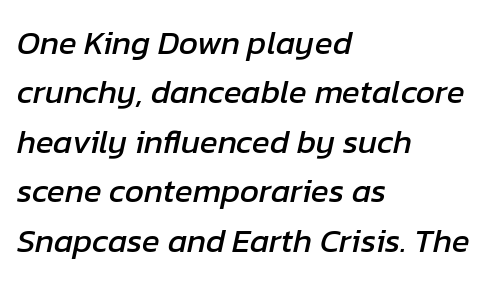
A typesetter would call this leading conventional body-copy spacing. These lines are rendered in a variable-pitch font. These lines keep a tight, regular rhythm from letter to letter. If you drew a line through each stem, it would be angled.
